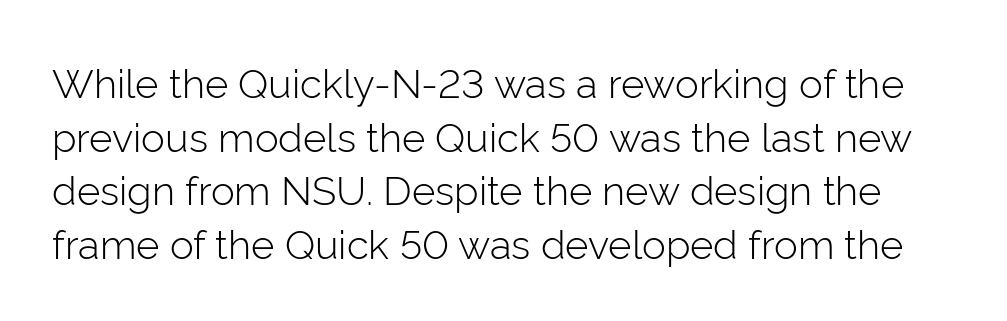
{"serif": "no", "italic": "no", "bold": "no", "weight": "light", "width": "normal", "stroke_contrast": "low", "x_height": "medium", "monospaced": "no", "underline": "no", "line_spacing": "normal", "line_spacing_ratio": 1.34, "letter_spacing": "normal", "letter_spacing_em": 0.0, "glyph_px": 40}
